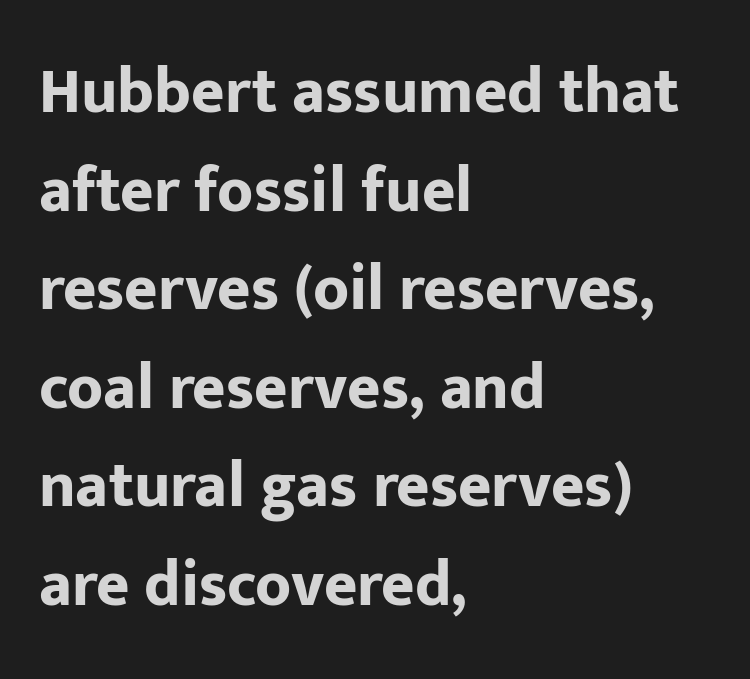
The image shows 64 px bold sans-serif type, upright; set left-aligned, normal line spacing (1.54x), normal letter spacing, not underlined; low stroke contrast and a medium x-height.
